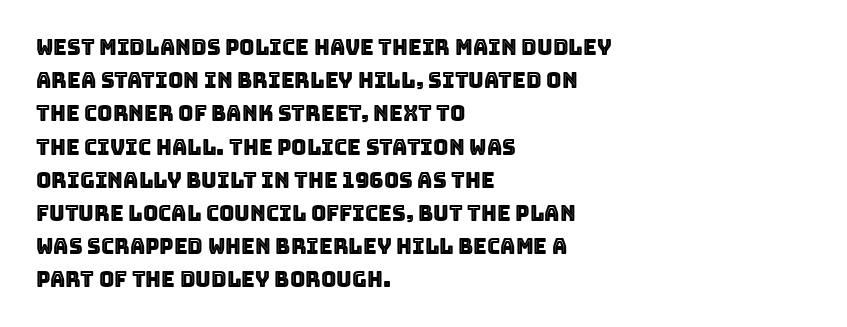
{"italic": "no", "underline": "no", "align": "left", "line_spacing": "normal", "line_spacing_ratio": 1.58, "letter_spacing": "normal", "letter_spacing_em": 0.0, "glyph_px": 21}
